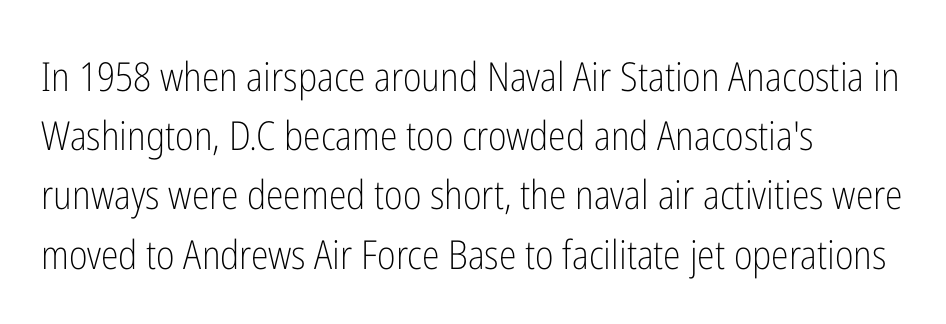
{"serif": "no", "italic": "no", "bold": "no", "weight": "light", "width": "condensed", "stroke_contrast": "low", "x_height": "medium", "monospaced": "no", "underline": "no", "align": "left", "line_spacing": "normal", "line_spacing_ratio": 1.48, "letter_spacing": "normal", "letter_spacing_em": 0.0, "glyph_px": 40}
